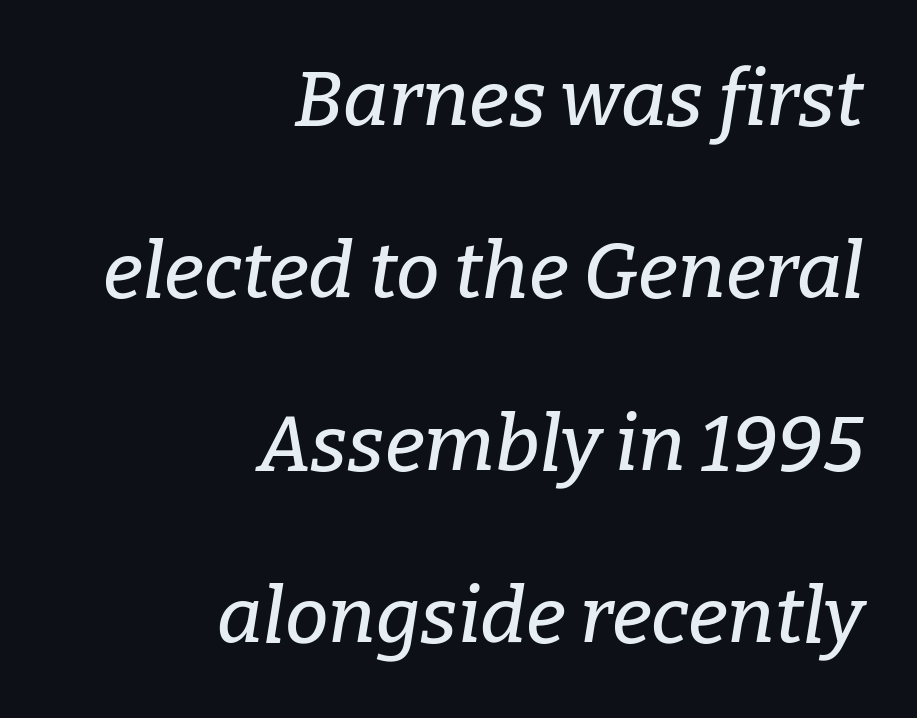
{"serif": "yes", "italic": "yes", "lean": "right", "slant_degrees": 9, "width": "normal", "stroke_contrast": "low", "x_height": "medium", "monospaced": "no", "underline": "no", "align": "right", "line_spacing": "loose", "line_spacing_ratio": 2.21, "letter_spacing": "normal", "letter_spacing_em": 0.0, "glyph_px": 78}
